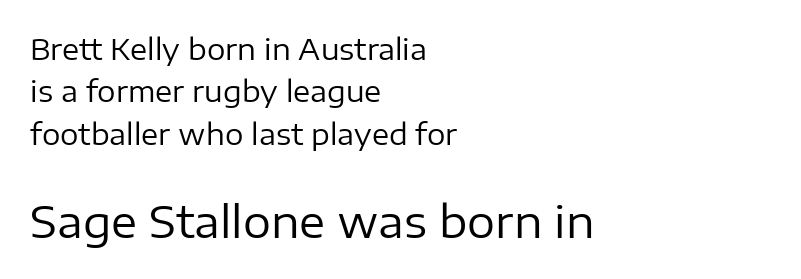
{"serif": "no", "italic": "no", "bold": "no", "weight": "regular", "width": "normal", "stroke_contrast": "low", "x_height": "medium", "monospaced": "no", "underline": "no", "align": "left", "line_spacing": "normal", "line_spacing_ratio": 1.46, "letter_spacing": "normal", "letter_spacing_em": 0.0, "larger_block": "second", "size_ratio": 1.52, "glyph_px": 44}
